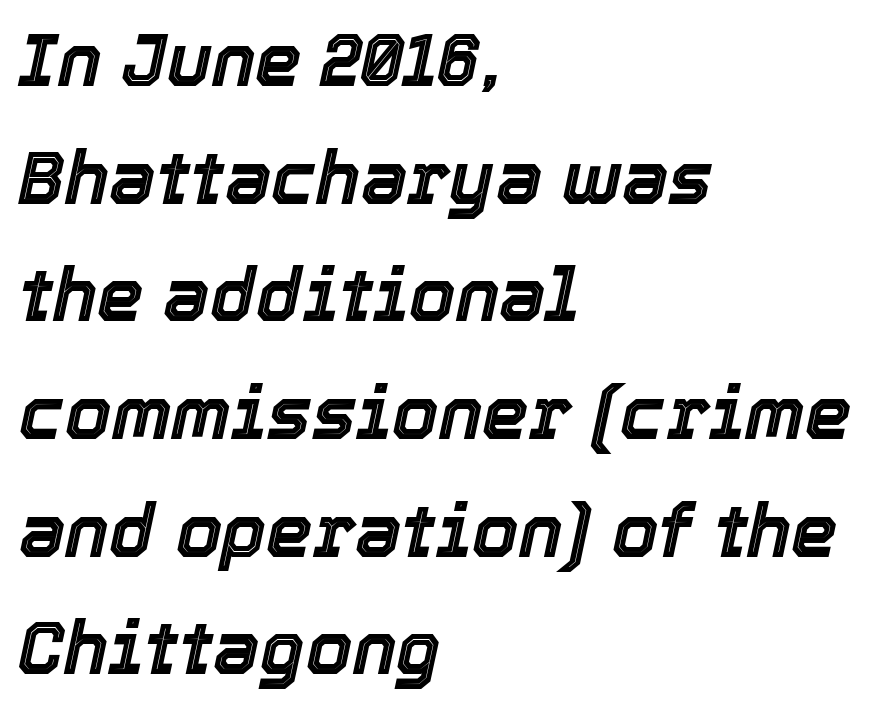
Q: Is the text italic (slanted)? A: Yes, it leans right by about 12 degrees.
Q: Is the text underlined? A: No.
Q: How is the paragraph aligned? A: Left-aligned.
Q: Is the spacing between letters normal or unusually wide? A: Normal.
Q: Is the spacing between lines tight, normal or loose? A: Normal.
Q: Width (condensed, normal, or wide)? A: Normal.
Q: x-height? A: Medium.
Q: Monospaced? A: No.
